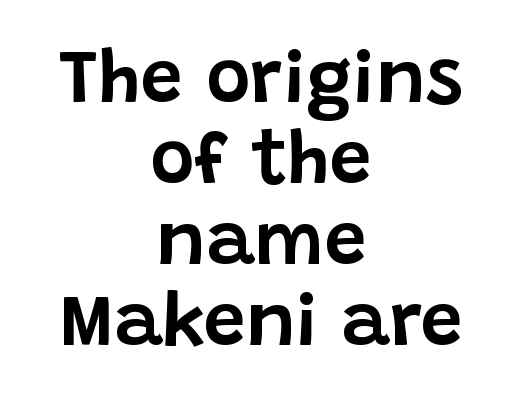
The image shows 75 px sans-serif type, upright; set centered, tight line spacing (1.08x), normal letter spacing, not underlined; low stroke contrast and a large x-height.
